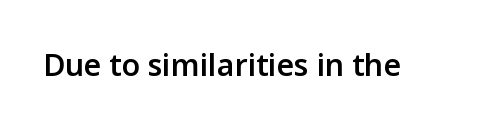
Q: Is the text bold? A: Semi-bold.
Q: Is the text italic (slanted)? A: No, it is upright.
Q: Is the typeface a serif or a sans-serif typeface? A: Sans-serif.
Q: Is the text underlined? A: No.
Q: Is the spacing between letters normal or unusually wide? A: Normal.
Q: Width (condensed, normal, or wide)? A: Normal.
Q: Stroke contrast? A: Low.
Q: x-height? A: Medium.
Q: Monospaced? A: No.
